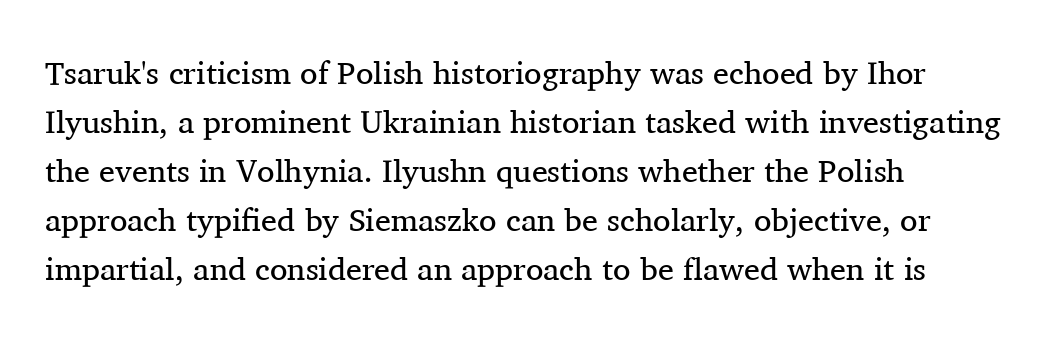
The lines are quadded left. Compared with typical paragraphs, the rows here are spaced about the same. A roman cut, with each character standing at attention. The letterforms sit shoulder to shoulder at normal distance.
